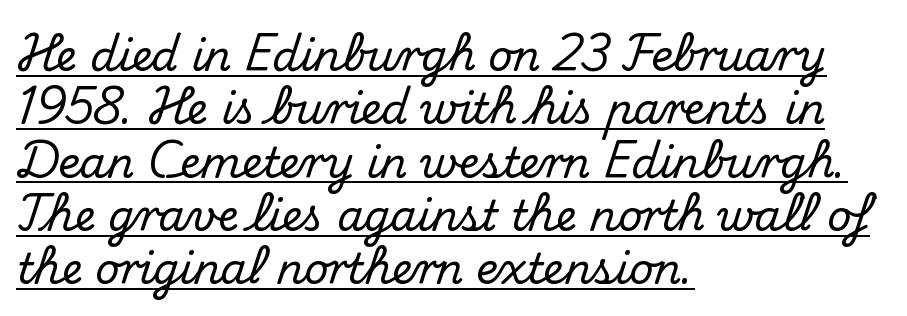
{"serif": "yes", "width": "normal", "stroke_contrast": "medium", "x_height": "small", "monospaced": "no", "underline": "yes", "align": "left", "line_spacing": "normal", "line_spacing_ratio": 1.27, "letter_spacing": "normal", "letter_spacing_em": 0.0, "glyph_px": 42}
